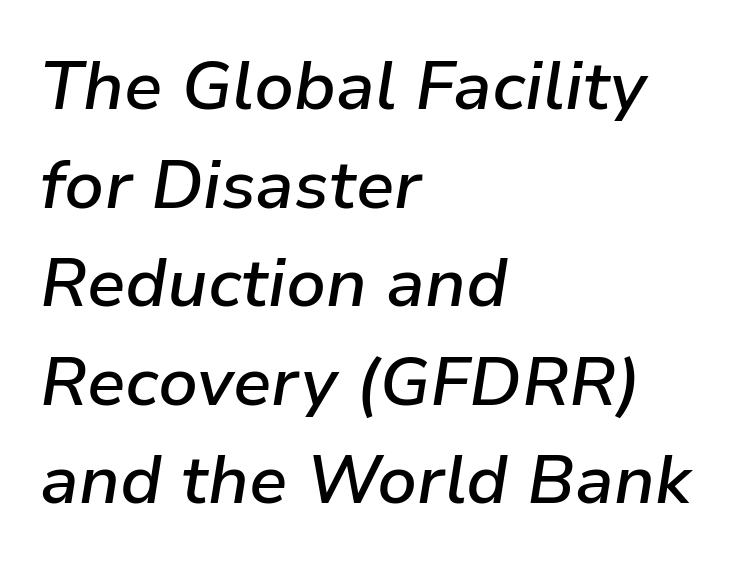
The face used here is proportionally spaced, like ordinary book or web type. Summary of vertical rhythm: regular, with standard interline spacing. The horizontal fit of the characters is conventional and even. Designer's note — italics engaged. Caption: semibold face, moderately heavy strokes. The ragged edge is on the right, which tells us the setting is flush left.
